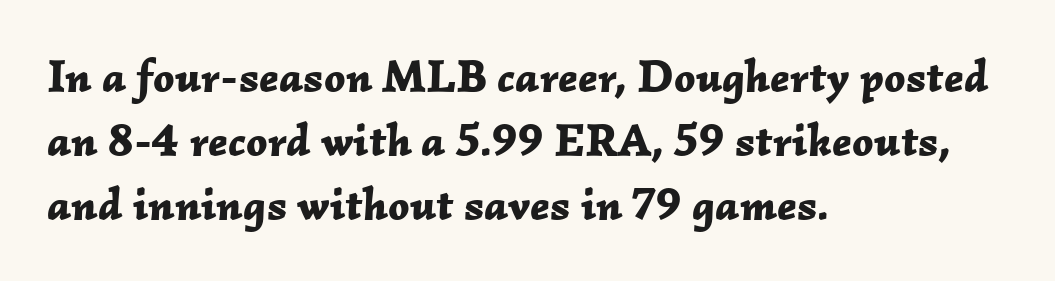
Q: Is the text bold? A: Yes.
Q: Is the text italic (slanted)? A: Yes, it leans right by about 2 degrees.
Q: Is the text underlined? A: No.
Q: How is the paragraph aligned? A: Left-aligned.
Q: Is the spacing between letters normal or unusually wide? A: Normal.
Q: Is the spacing between lines tight, normal or loose? A: Normal.
Q: Width (condensed, normal, or wide)? A: Normal.
Q: Stroke contrast? A: Low.
Q: x-height? A: Medium.
Q: Monospaced? A: No.
